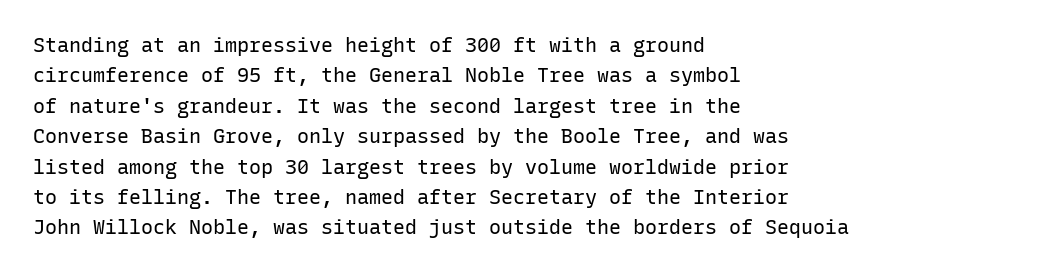
Q: Is the text bold? A: No.
Q: Is the text italic (slanted)? A: No, it is upright.
Q: Is the text underlined? A: No.
Q: How is the paragraph aligned? A: Left-aligned.
Q: Is the spacing between letters normal or unusually wide? A: Normal.
Q: Is the spacing between lines tight, normal or loose? A: Normal.
